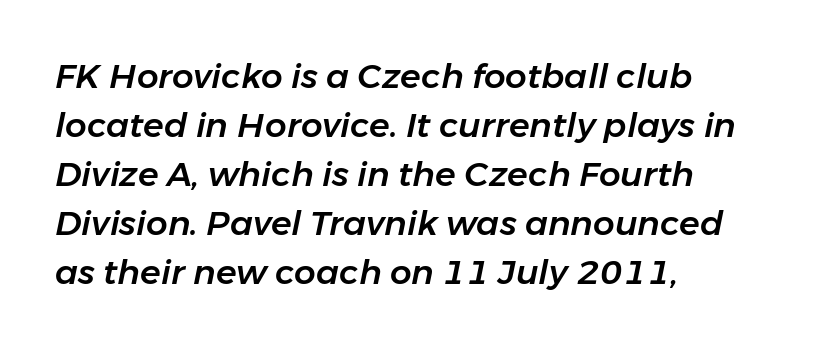
The image shows 34 px text type, italic (leaning right); set left-aligned, normal line spacing (1.44x), normal letter spacing, not underlined; low stroke contrast and a medium x-height.
